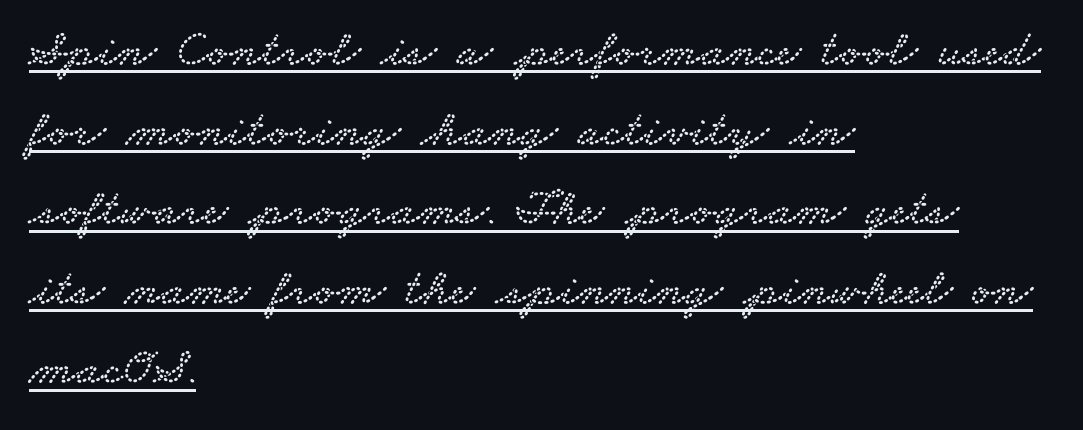
The image shows 52 px wide serif type; set left-aligned, normal line spacing (1.53x), normal letter spacing, underlined; low stroke contrast and a small x-height.
